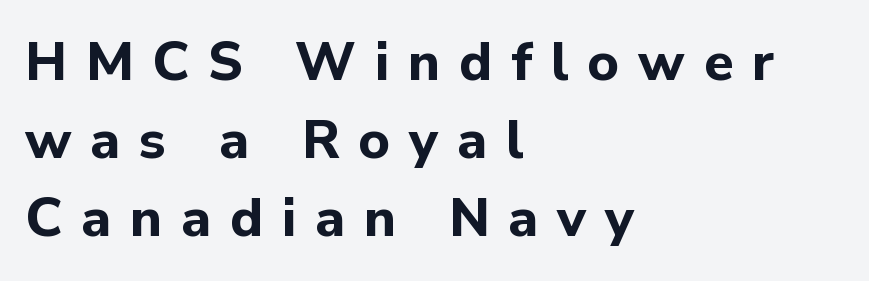
These lines sit exactly where default settings would place them. Ascenders rise straight up at ninety degrees. Underline: absent. Grotesque or geometric, the face here clearly has no serifs.
